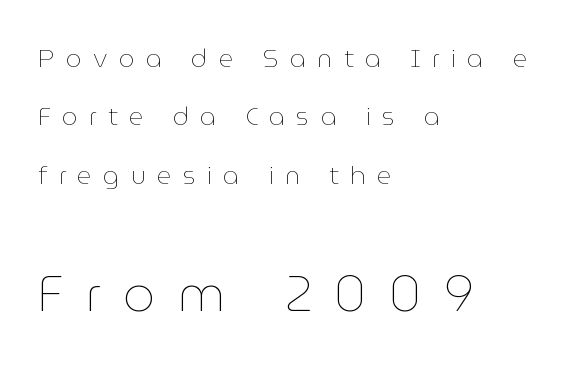
{"italic": "no", "bold": "no", "weight": "thin", "width": "normal", "stroke_contrast": "low", "x_height": "medium", "monospaced": "no", "underline": "no", "align": "left", "line_spacing": "loose", "line_spacing_ratio": 2.34, "letter_spacing": "wide", "letter_spacing_em": 0.45, "larger_block": "second", "size_ratio": 2.0, "glyph_px": 50}
